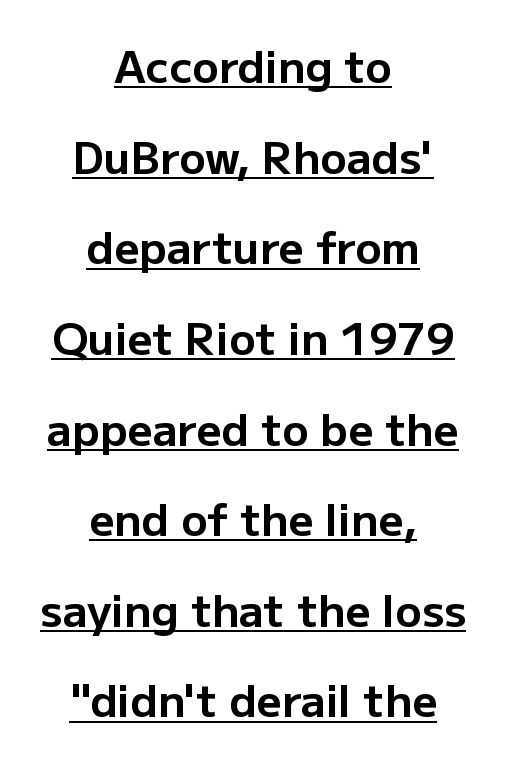
What weight is shown? A full bold with thick strokes. Is the letter spacing exaggerated? No — it looks like the ordinary default. Rows of type keep a wide berth in the vertical direction. A baseline rule has been typeset under these characters. Is this a fixed-width face? No — the glyphs have proportional, varying widths.
